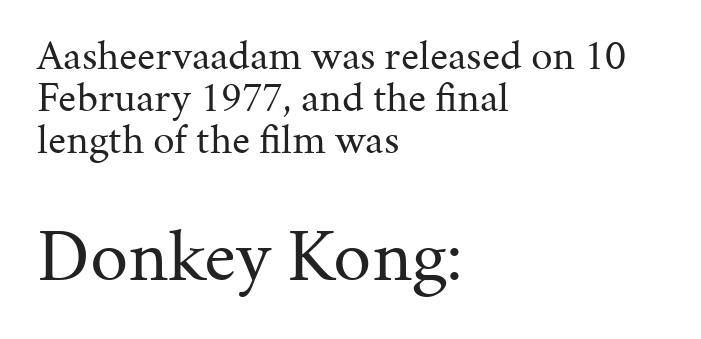
The image shows 76 px regular-weight serif type, upright; set left-aligned, tight line spacing (0.98x), normal letter spacing, not underlined; the second (bottom) block is 1.77x larger; medium stroke contrast and a medium x-height.
